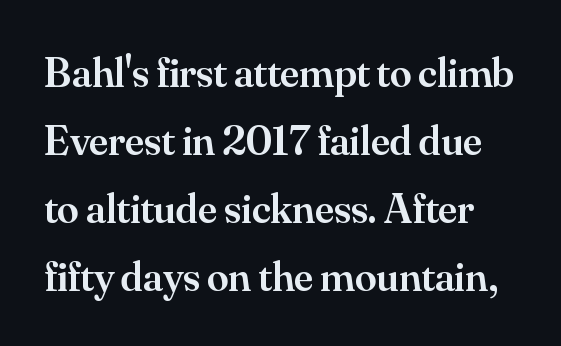
{"serif": "yes", "italic": "no", "bold": "semi", "weight": "semibold", "width": "normal", "stroke_contrast": "medium", "x_height": "small", "monospaced": "no", "underline": "no", "line_spacing": "normal", "line_spacing_ratio": 1.58, "letter_spacing": "normal", "letter_spacing_em": 0.0, "glyph_px": 43}
